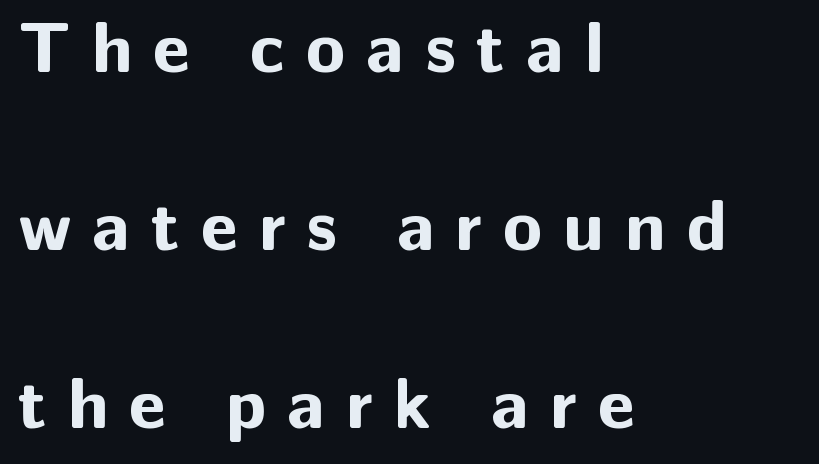
Look at the bottom of the vertical strokes: they stop flat, with no serifs. The area under the type is left untouched. Weight check: bold — yes, fully. The typography opts for an upright posture over an oblique one.
